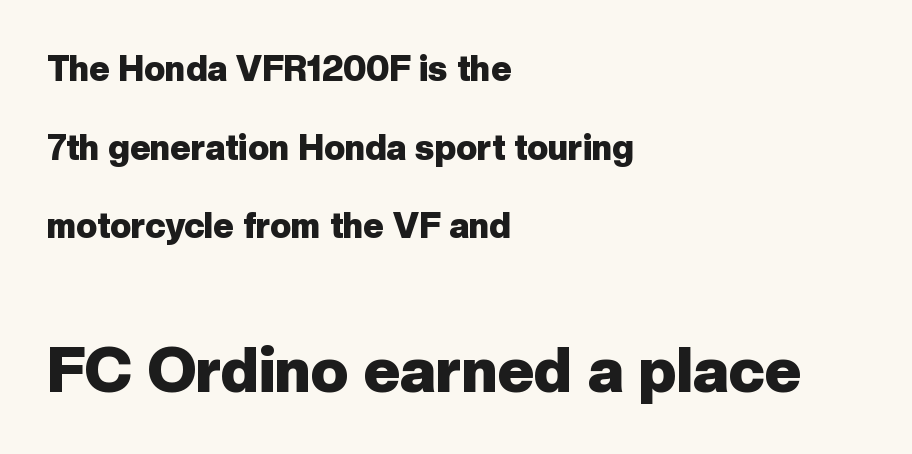
{"serif": "no", "italic": "no", "bold": "yes", "weight": "heavy", "width": "normal", "stroke_contrast": "low", "x_height": "medium", "monospaced": "no", "underline": "no", "align": "left", "line_spacing": "loose", "line_spacing_ratio": 2.25, "letter_spacing": "normal", "letter_spacing_em": 0.0, "larger_block": "second", "size_ratio": 1.77, "glyph_px": 62}
